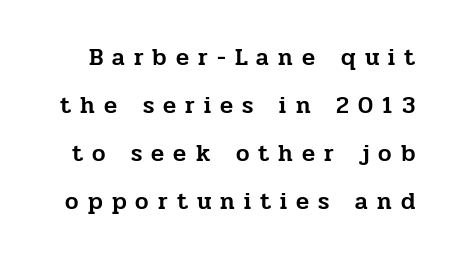
Q: Is the text italic (slanted)? A: No, it is upright.
Q: Is the text underlined? A: No.
Q: Is the spacing between letters normal or unusually wide? A: Unusually wide.
Q: Is the spacing between lines tight, normal or loose? A: Loose.
